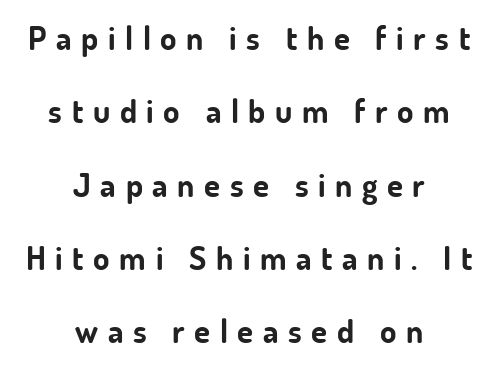
The image shows 33 px bold sans-serif type, upright; set centered, loose line spacing (2.22x), unusually wide letter spacing (+0.29 em), not underlined; low stroke contrast and a small x-height.
